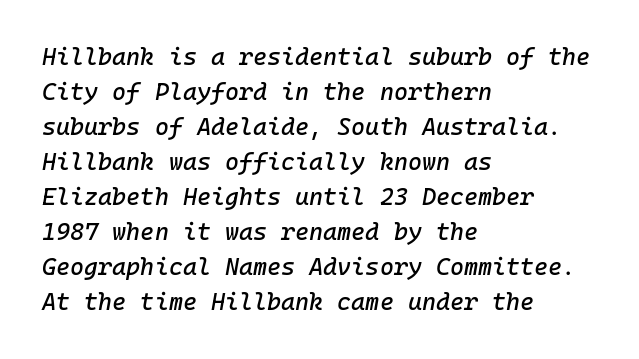
The image shows 24 px text type, italic (leaning right); set left-aligned, normal line spacing (1.46x), normal letter spacing, not underlined.
